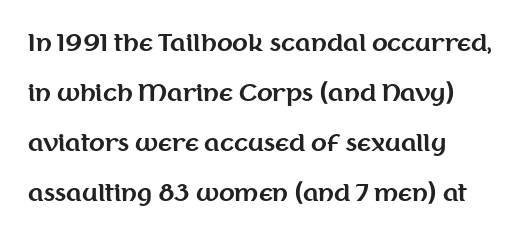
The image shows 23 px bold type, upright; set left-aligned, loose line spacing (2.18x), normal letter spacing, not underlined.
